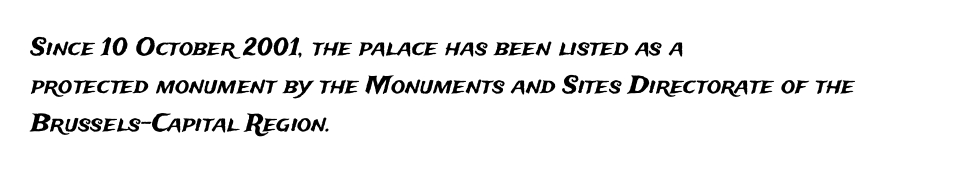
Q: Is the text italic (slanted)? A: Yes.
Q: Is the text underlined? A: No.
Q: How is the paragraph aligned? A: Left-aligned.
Q: Is the spacing between letters normal or unusually wide? A: Normal.
Q: Is the spacing between lines tight, normal or loose? A: Normal.
